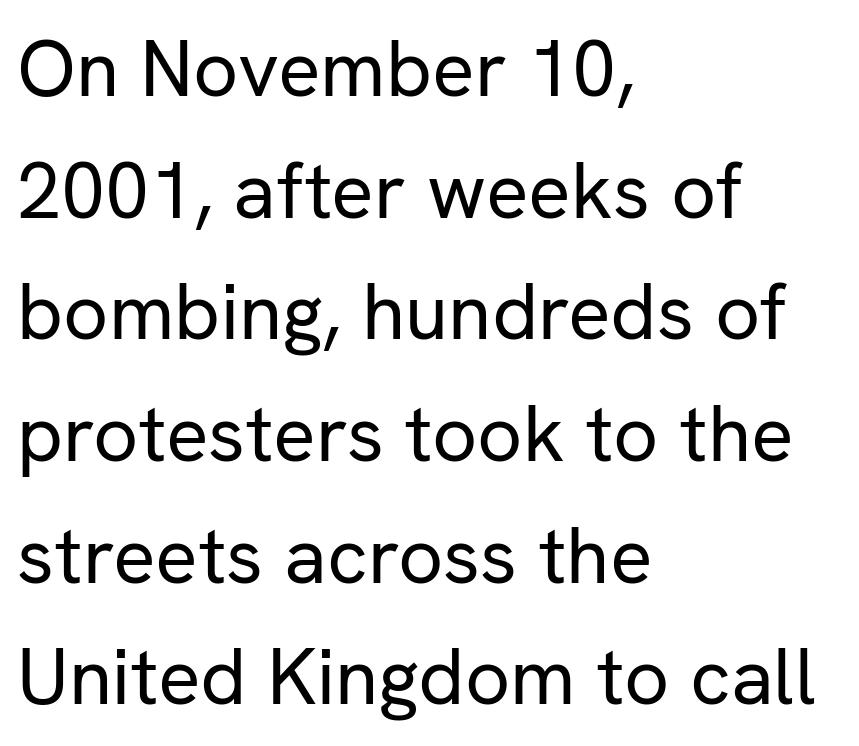
In terms of posture, this sample is upright. These glyphs show unthickened strokes, regular width or finer. The tracking reads as untouched default to a designer's eye. Is this a fixed-width face? No — the glyphs have proportional, varying widths. The passage shown stacks its lines at a standard gap.
